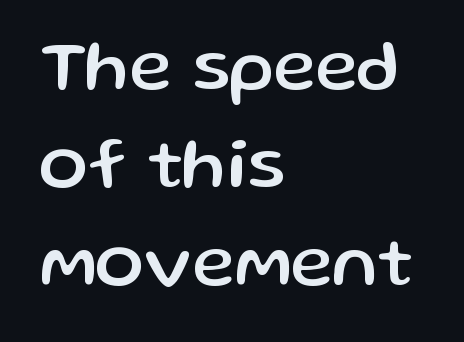
{"serif": "no", "italic": "no", "width": "normal", "stroke_contrast": "low", "x_height": "medium", "monospaced": "no", "underline": "no", "align": "left", "line_spacing": "normal", "line_spacing_ratio": 1.34, "letter_spacing": "normal", "letter_spacing_em": 0.0, "glyph_px": 73}
